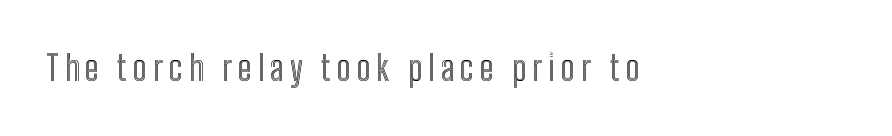
The image shows 34 px condensed type, upright; set left-aligned, not underlined; a medium x-height.
